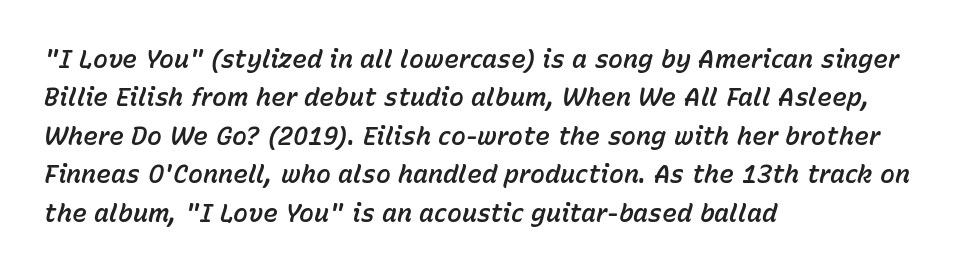
Q: Is the text italic (slanted)? A: Yes, it leans right by about 15 degrees.
Q: Is the text underlined? A: No.
Q: How is the paragraph aligned? A: Left-aligned.
Q: Is the spacing between letters normal or unusually wide? A: Normal.
Q: Is the spacing between lines tight, normal or loose? A: Normal.
